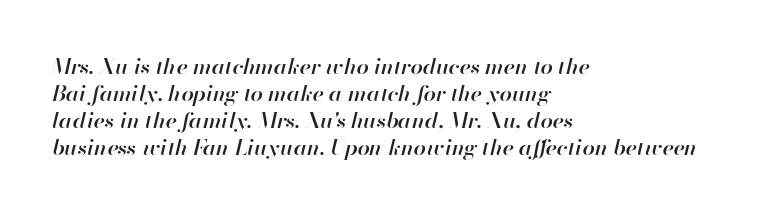
The image shows 22 px text type, italic (leaning right); set left-aligned, line spacing 1.22x, normal letter spacing, not underlined.
